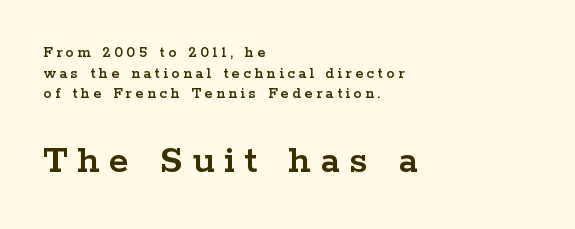
Q: Is the text italic (slanted)? A: No, it is upright.
Q: Is the typeface a serif or a sans-serif typeface? A: Serif.
Q: Is the text underlined? A: No.
Q: How is the paragraph aligned? A: Left-aligned.
Q: Is the spacing between letters normal or unusually wide? A: Unusually wide.
Q: Is the spacing between lines tight, normal or loose? A: Normal.
Q: Which block of text is set in a larger size, the first (top) or the second (bottom)? A: The second (bottom) one.
Q: Width (condensed, normal, or wide)? A: Wide.
Q: Stroke contrast? A: Low.
Q: x-height? A: Medium.
Q: Monospaced? A: No.
